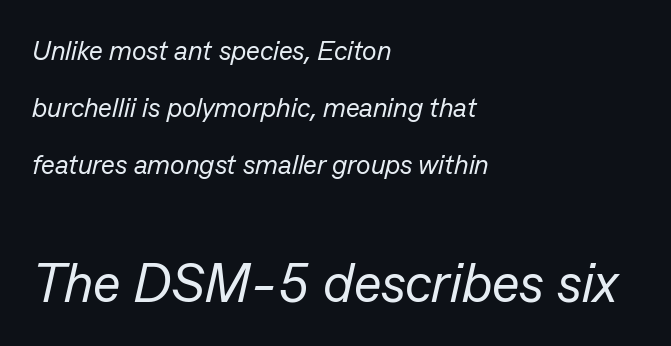
{"italic": "yes", "lean": "right", "slant_degrees": 13, "bold": "no", "weight": "regular", "width": "normal", "stroke_contrast": "low", "x_height": "medium", "monospaced": "no", "underline": "no", "align": "left", "line_spacing": "loose", "line_spacing_ratio": 2.12, "letter_spacing": "normal", "letter_spacing_em": 0.0, "larger_block": "second", "size_ratio": 2.0, "glyph_px": 54}
